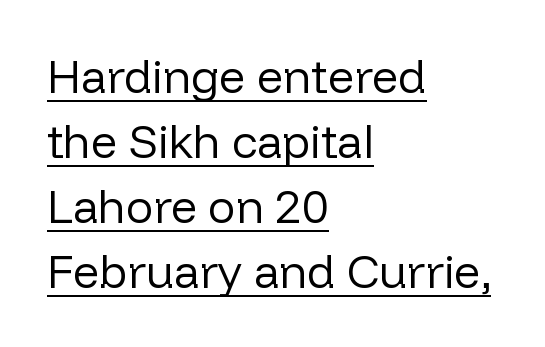
{"serif": "no", "italic": "no", "bold": "no", "weight": "regular", "width": "normal", "stroke_contrast": "low", "x_height": "medium", "monospaced": "no", "underline": "yes", "align": "left", "line_spacing": "normal", "line_spacing_ratio": 1.41, "letter_spacing": "normal", "letter_spacing_em": 0.0, "glyph_px": 46}
